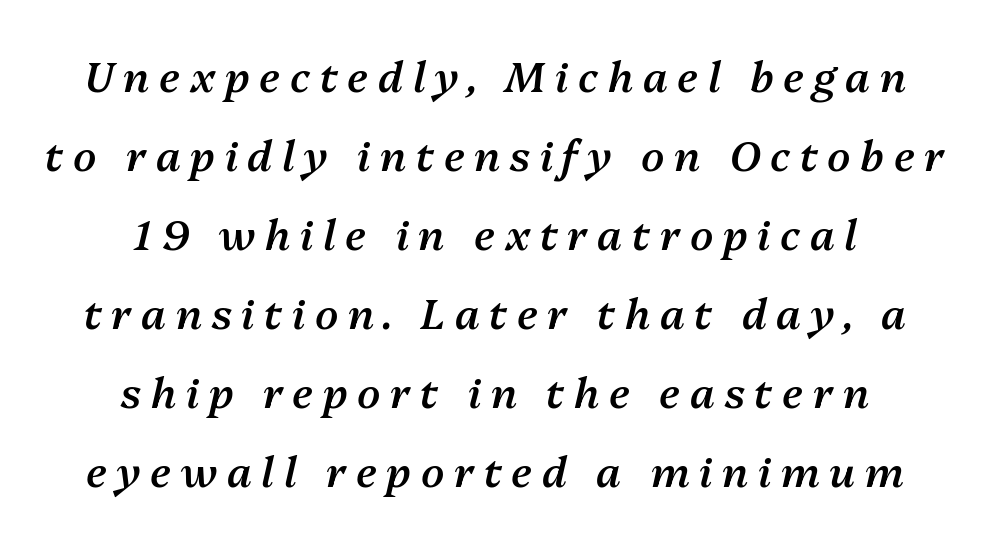
The lines in this sample share a center point and differ in where they start and stop. The tracking reads as deliberately expanded to a designer's eye. Any mark beneath the type? The region is blank. A typesetter would call this proportional, since set widths differ per character. A semibold gives these letters moderate extra thickness, short of bold. Style check: oblique.
